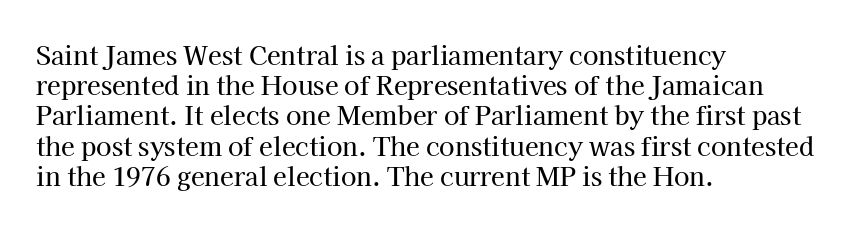
{"italic": "no", "underline": "no", "align": "left", "line_spacing_ratio": 1.21, "letter_spacing": "normal", "letter_spacing_em": 0.0, "glyph_px": 25}
